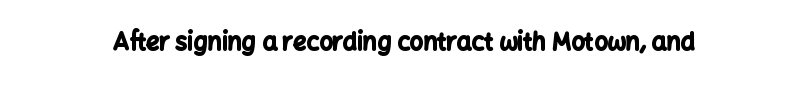
Q: Is the text bold? A: Yes.
Q: Is the text italic (slanted)? A: No, it is upright.
Q: Is the text underlined? A: No.
Q: Is the spacing between letters normal or unusually wide? A: Normal.
